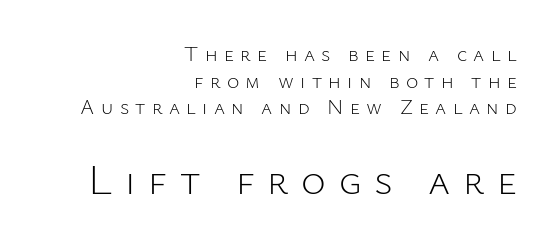
Observe the absence of serifs on each vertical stroke in this sample. Which of the two is more prominent by size? The second, at the bottom. Clear beneath every line of the passage. The passage shown stacks its lines at a standard gap.
